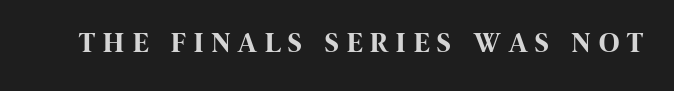
Q: Is the text bold? A: Yes.
Q: Is the text italic (slanted)? A: No, it is upright.
Q: Is the typeface a serif or a sans-serif typeface? A: Sans-serif.
Q: Is the text underlined? A: No.
Q: Is the spacing between letters normal or unusually wide? A: Unusually wide.
Q: Width (condensed, normal, or wide)? A: Condensed.
Q: Stroke contrast? A: High.
Q: x-height? A: Large.
Q: Monospaced? A: No.
